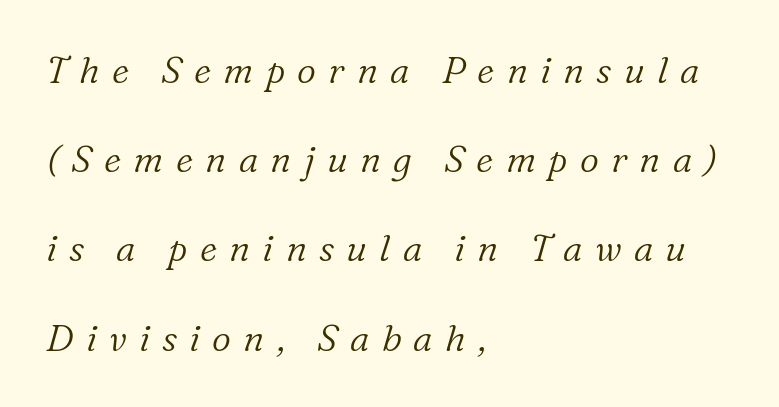
{"serif": "yes", "italic": "yes", "lean": "right", "slant_degrees": 16, "bold": "no", "weight": "light", "width": "normal", "stroke_contrast": "low", "x_height": "medium", "monospaced": "no", "underline": "no", "align": "left", "line_spacing": "loose", "line_spacing_ratio": 2.41, "letter_spacing": "wide", "letter_spacing_em": 0.33, "glyph_px": 37}
